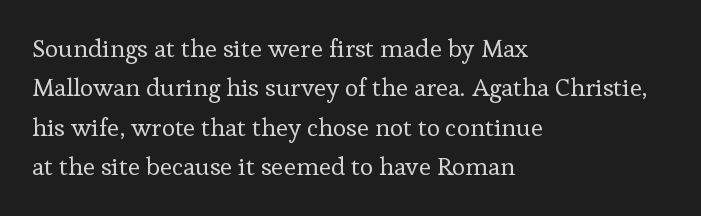
This block has exactly the height ordinary leading produces. Heft: none added — not bold. The face used here is rendered with its standard letterfit. Horizontally, the lines are justified to the leading edge only.
